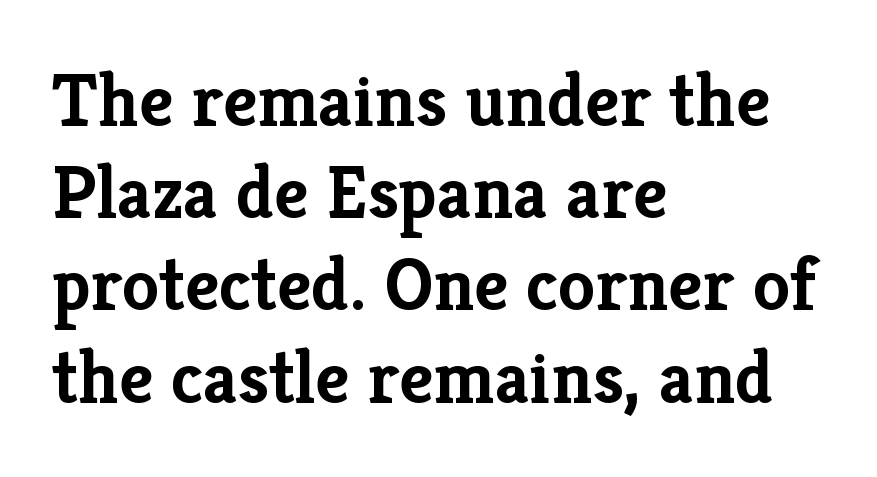
{"serif": "yes", "italic": "no", "bold": "yes", "weight": "semibold", "width": "normal", "stroke_contrast": "low", "x_height": "medium", "monospaced": "no", "underline": "no", "align": "left", "line_spacing_ratio": 1.23, "letter_spacing": "normal", "letter_spacing_em": 0.0, "glyph_px": 75}
